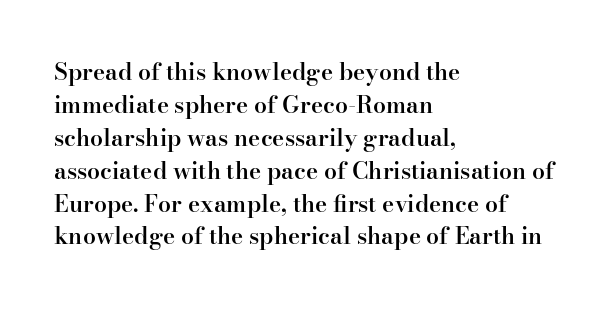
The space beneath each line is pristine and unruled. This rendering leaves character spacing at its baseline value. Designer's note — italics off, roman on. Leftover space on each line is placed entirely after the last word.
